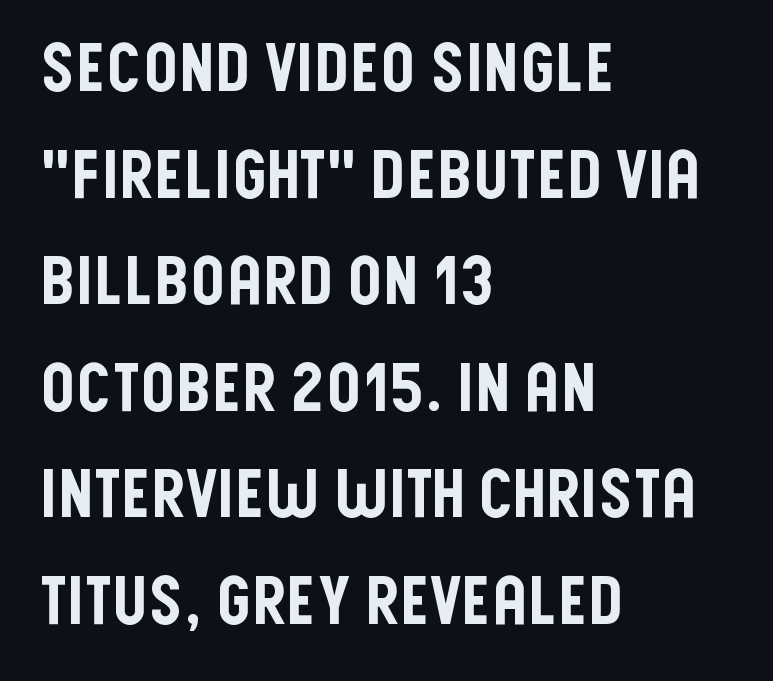
If you drew a line through each stem, it would be perfectly vertical. In terms of letterform style, serifs are entirely absent. These lines are set flush left with a ragged right edge. The specimen omits any rule beneath the text block's lines.
